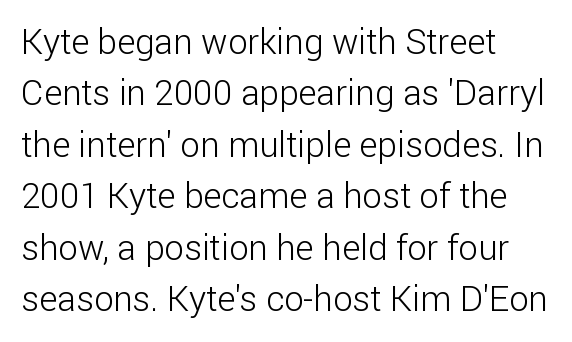
The letters advance in unequal steps, a hallmark of proportional type. These lines are set flush left with a ragged right edge. A typesetter would mark this as roman, not italic. What's the leading like? Ordinary, nothing unusual. Stems and bowls with no extra thickness — not bold.
